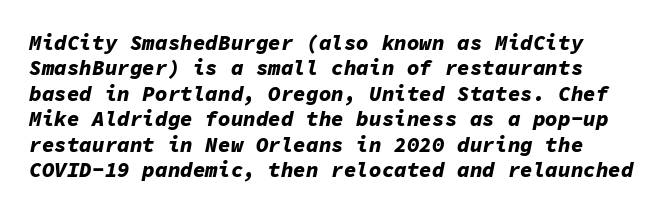
These lines carry a lot of weight — the face is fully bold. There is no visible air inserted between adjacent glyphs. This rendering features lettering with no underline. Style check: oblique.
